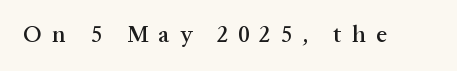
Q: Is the text italic (slanted)? A: No, it is upright.
Q: Is the text underlined? A: No.
Q: Is the spacing between letters normal or unusually wide? A: Unusually wide.
